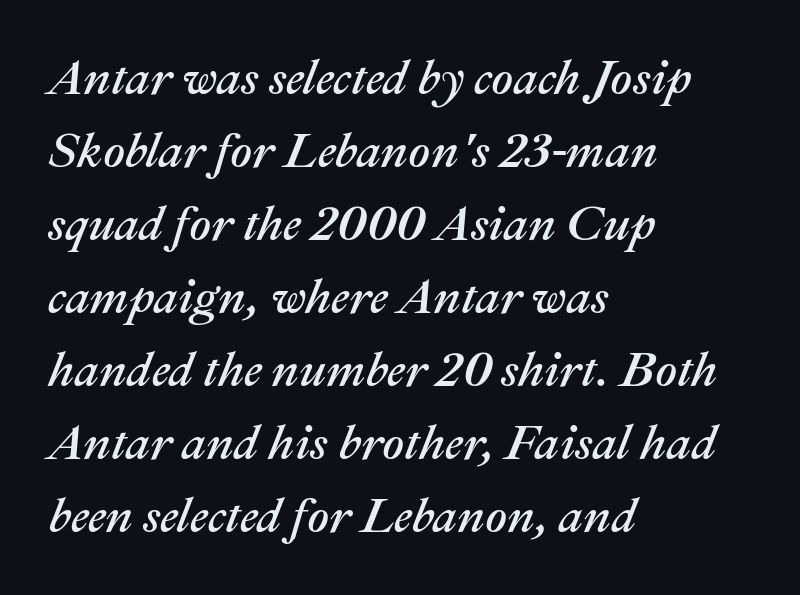
Q: Is the text italic (slanted)? A: Yes, it leans right by about 22 degrees.
Q: Is the text underlined? A: No.
Q: How is the paragraph aligned? A: Left-aligned.
Q: Is the spacing between letters normal or unusually wide? A: Normal.
Q: Is the spacing between lines tight, normal or loose? A: Normal.
Q: Width (condensed, normal, or wide)? A: Normal.
Q: Stroke contrast? A: Medium.
Q: x-height? A: Medium.
Q: Monospaced? A: No.
